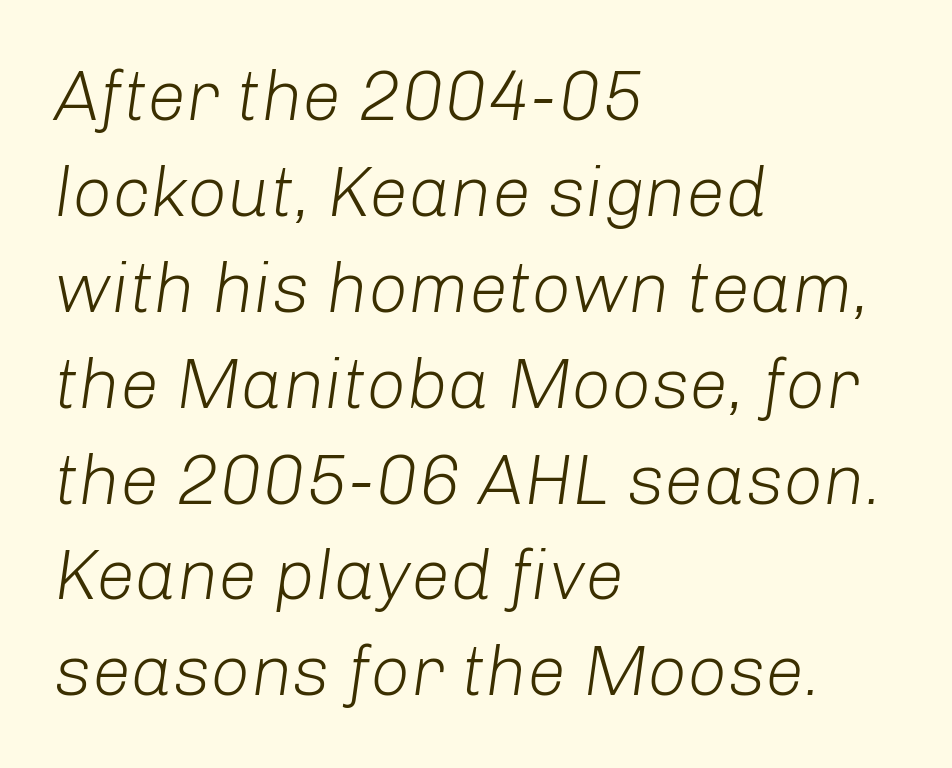
Q: Is the text bold? A: No.
Q: Is the text italic (slanted)? A: Yes, it leans right by about 8 degrees.
Q: Is the text underlined? A: No.
Q: How is the paragraph aligned? A: Left-aligned.
Q: Is the spacing between letters normal or unusually wide? A: Normal.
Q: Is the spacing between lines tight, normal or loose? A: Normal.
Q: Width (condensed, normal, or wide)? A: Normal.
Q: Stroke contrast? A: Low.
Q: x-height? A: Medium.
Q: Monospaced? A: No.
